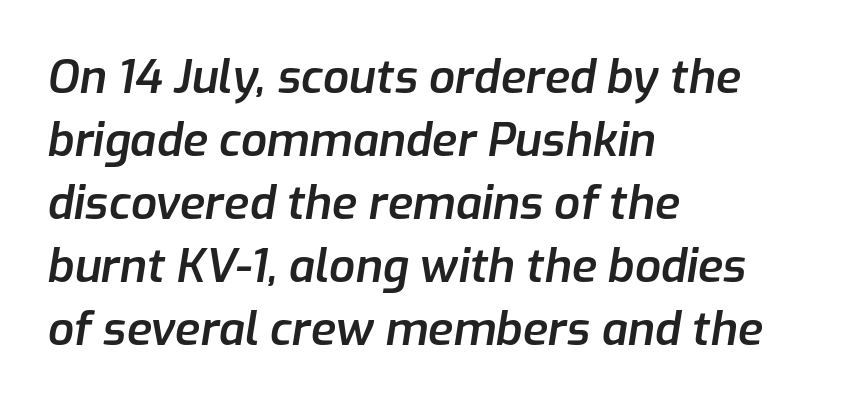
Q: Is the text bold? A: Semi-bold.
Q: Is the text italic (slanted)? A: Yes, it leans right by about 9 degrees.
Q: Is the text underlined? A: No.
Q: How is the paragraph aligned? A: Left-aligned.
Q: Is the spacing between letters normal or unusually wide? A: Normal.
Q: Is the spacing between lines tight, normal or loose? A: Normal.
Q: Width (condensed, normal, or wide)? A: Normal.
Q: Stroke contrast? A: Low.
Q: x-height? A: Medium.
Q: Monospaced? A: No.
